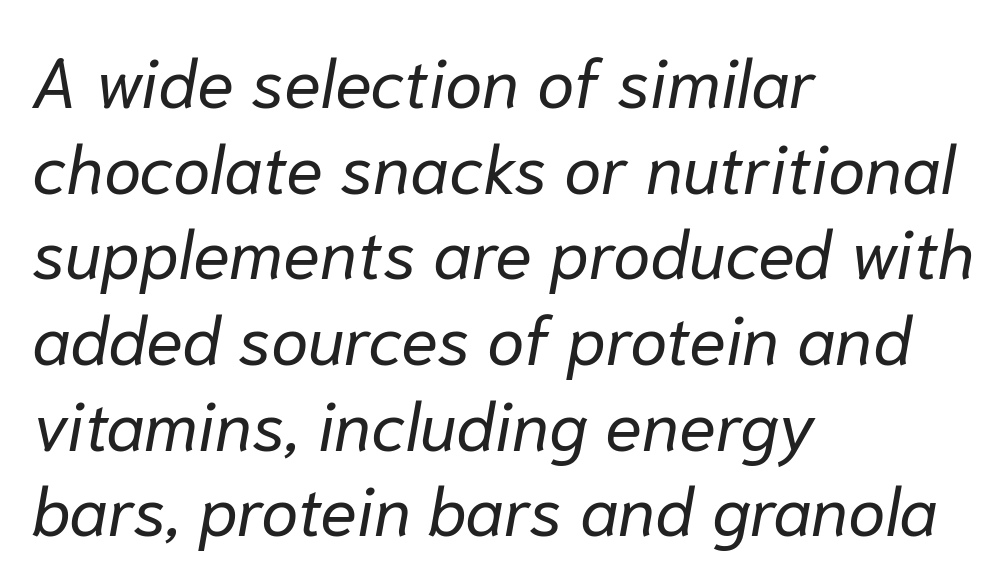
Q: Is the text bold? A: No.
Q: Is the text italic (slanted)? A: Yes, it leans right by about 10 degrees.
Q: Is the text underlined? A: No.
Q: How is the paragraph aligned? A: Left-aligned.
Q: Is the spacing between letters normal or unusually wide? A: Normal.
Q: Is the spacing between lines tight, normal or loose? A: Normal.
Q: Width (condensed, normal, or wide)? A: Normal.
Q: Stroke contrast? A: Low.
Q: x-height? A: Medium.
Q: Monospaced? A: No.
